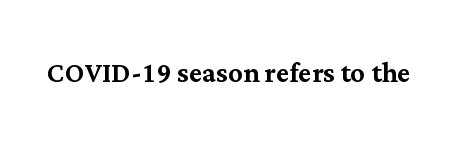
Q: Is the text italic (slanted)? A: No, it is upright.
Q: Is the typeface a serif or a sans-serif typeface? A: Serif.
Q: Is the text underlined? A: No.
Q: Is the spacing between letters normal or unusually wide? A: Normal.
Q: Width (condensed, normal, or wide)? A: Normal.
Q: Stroke contrast? A: Medium.
Q: x-height? A: Medium.
Q: Monospaced? A: No.
